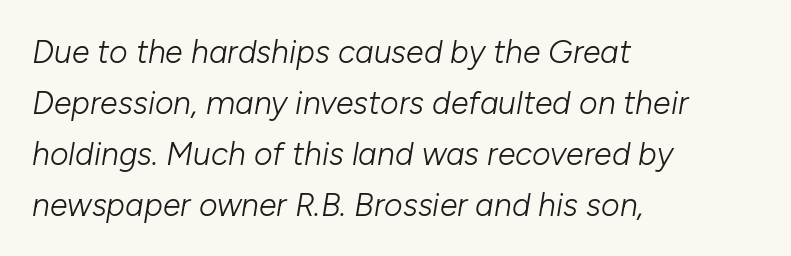
These lines are rendered in a variable-pitch font. The passage is arranged the way most books set body copy — flush left. Notice how descenders clear the ascenders below comfortably — that's standard leading. The font's italic variant was chosen for this text. Is the letter spacing exaggerated? No — it looks like the ordinary default. Caption: face not bold, strokes unweighted.
